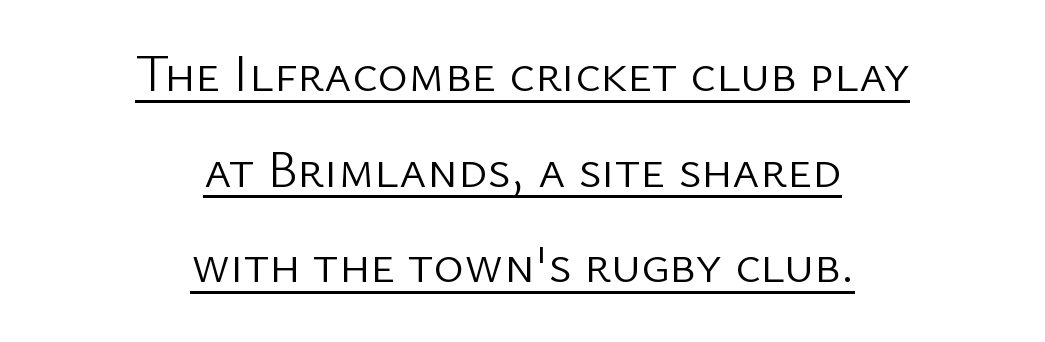
{"serif": "no", "italic": "no", "bold": "no", "weight": "light", "width": "normal", "stroke_contrast": "low", "x_height": "medium", "monospaced": "no", "underline": "yes", "align": "center", "line_spacing_ratio": 1.84, "letter_spacing": "normal", "letter_spacing_em": 0.0, "glyph_px": 52}
